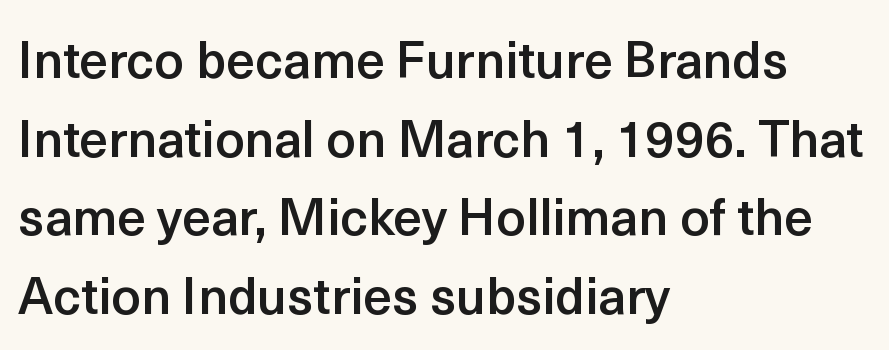
Classification — sans serif. Leading: standard. Moderately thickened strokes mark this as semibold type. Tracking value appears to be zero — textbook default spacing. Here the designer chose a conventional face with non-uniform glyph widths.
